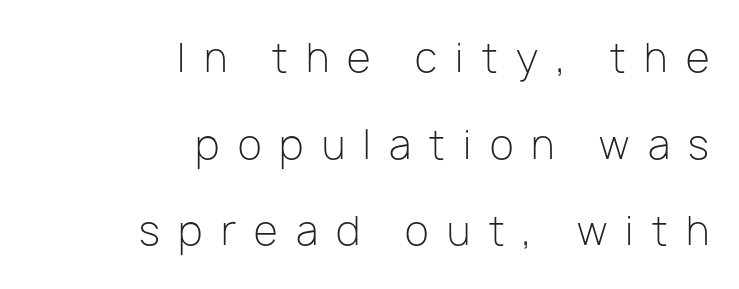
This sample has the flowing, uneven cadence of proportional lettering. Weight: regular or lighter. Serifs: no, the terminals of the letterforms are clean. Observe the wide spacing: letters keep a clear distance from each other.
